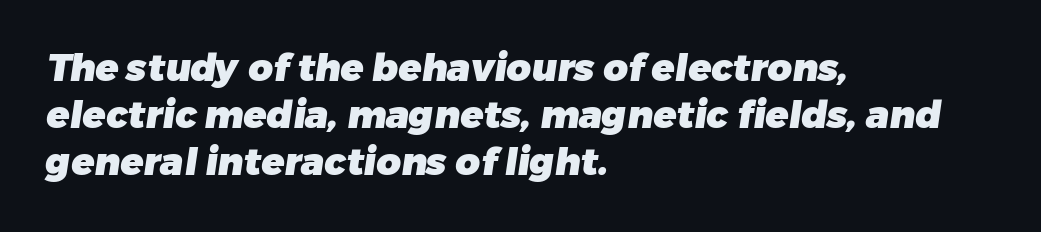
Any mark beneath the type? The region is blank. Each glyph is drawn with heavy, bold strokes. Look at the tracking — it's just the regular setting, nothing added. Teacher's note: observe the even left margin — that is flush-left alignment. This sample has the flowing, uneven cadence of proportional lettering. Each letter's strokes conclude bluntly, with no projecting serifs.
